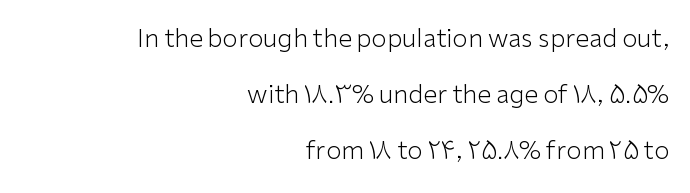
{"italic": "no", "bold": "no", "underline": "no", "align": "right", "line_spacing": "loose", "line_spacing_ratio": 2.25, "letter_spacing": "normal", "letter_spacing_em": 0.0, "glyph_px": 25}
